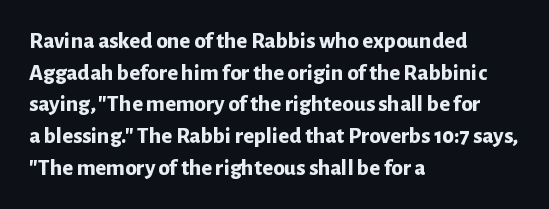
{"italic": "no", "bold": "yes", "underline": "no", "align": "left", "line_spacing": "normal", "line_spacing_ratio": 1.38, "letter_spacing": "normal", "letter_spacing_em": 0.0, "glyph_px": 23}
